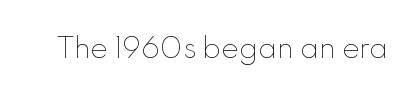
Has an underline been added? It has not. The type is set solid horizontally, with unmodified tracking. The characters are drawn with everyday or finer stroke widths. Every character sits straight up, as roman type does.
